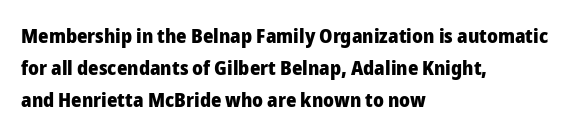
Q: Is the text bold? A: Yes.
Q: Is the text italic (slanted)? A: No, it is upright.
Q: Is the text underlined? A: No.
Q: How is the paragraph aligned? A: Left-aligned.
Q: Is the spacing between letters normal or unusually wide? A: Normal.
Q: Is the spacing between lines tight, normal or loose? A: Normal.
